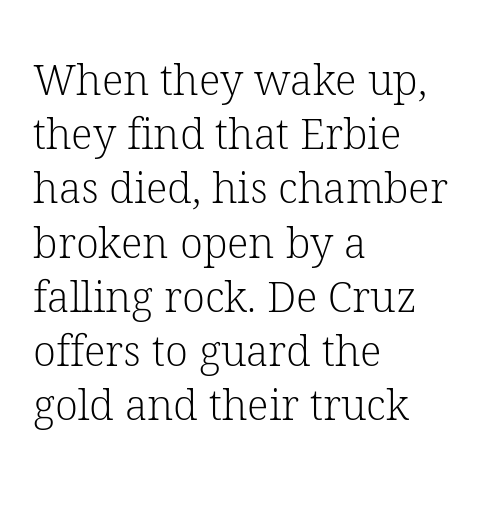
Q: Is the text bold? A: No.
Q: Is the text italic (slanted)? A: No, it is upright.
Q: Is the typeface a serif or a sans-serif typeface? A: Serif.
Q: Is the text underlined? A: No.
Q: How is the paragraph aligned? A: Left-aligned.
Q: Is the spacing between letters normal or unusually wide? A: Normal.
Q: Is the spacing between lines tight, normal or loose? A: Normal.
Q: Width (condensed, normal, or wide)? A: Normal.
Q: Stroke contrast? A: Low.
Q: x-height? A: Medium.
Q: Monospaced? A: No.
